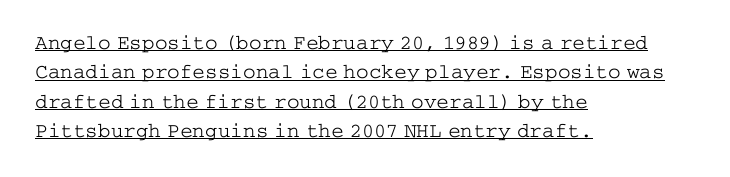
The image shows 21 px text type, upright; set left-aligned, normal line spacing (1.4x), normal letter spacing, underlined.
